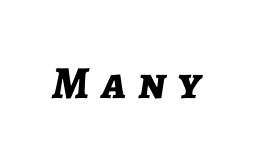
{"italic": "yes", "lean": "right", "slant_degrees": 7, "bold": "yes", "weight": "bold", "width": "normal", "stroke_contrast": "low", "x_height": "medium", "monospaced": "no", "underline": "no", "letter_spacing": "wide", "letter_spacing_em": 0.25, "glyph_px": 46}
